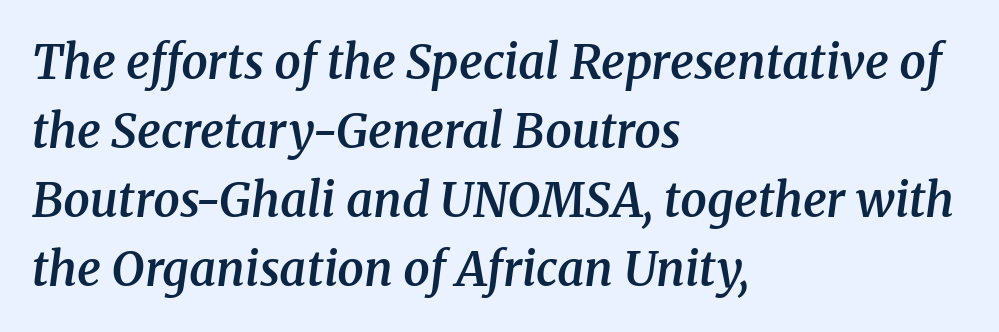
{"serif": "yes", "italic": "yes", "lean": "right", "slant_degrees": 8, "bold": "semi", "weight": "semibold", "width": "normal", "stroke_contrast": "medium", "x_height": "medium", "monospaced": "no", "underline": "no", "align": "left", "line_spacing": "normal", "line_spacing_ratio": 1.47, "letter_spacing": "normal", "letter_spacing_em": 0.0, "glyph_px": 47}
